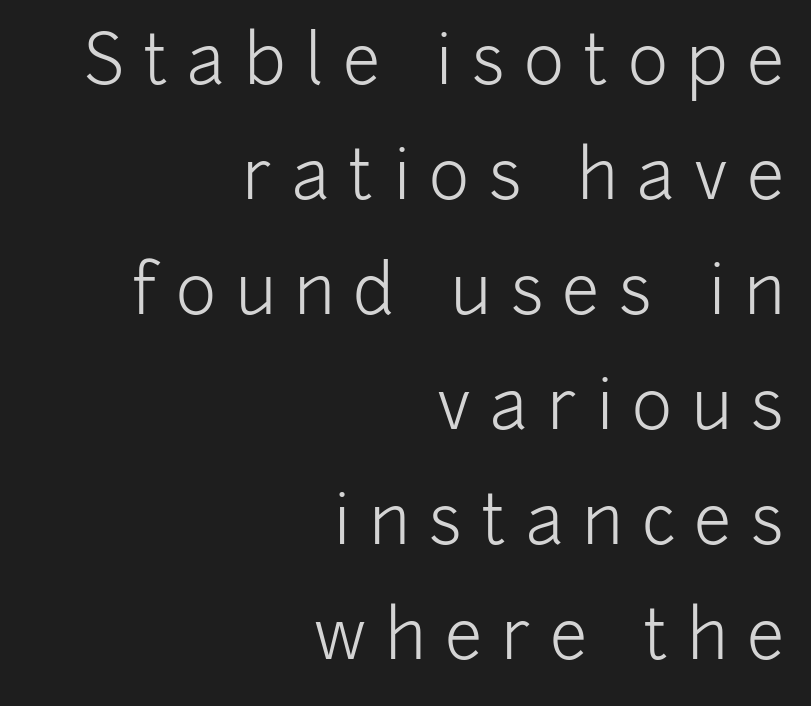
Q: Is the text bold? A: No.
Q: Is the text italic (slanted)? A: No, it is upright.
Q: Is the typeface a serif or a sans-serif typeface? A: Sans-serif.
Q: Is the text underlined? A: No.
Q: How is the paragraph aligned? A: Right-aligned.
Q: Is the spacing between letters normal or unusually wide? A: Unusually wide.
Q: Is the spacing between lines tight, normal or loose? A: Normal.
Q: Width (condensed, normal, or wide)? A: Normal.
Q: Stroke contrast? A: Low.
Q: x-height? A: Medium.
Q: Monospaced? A: No.
